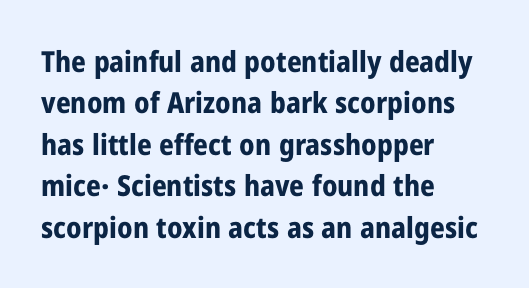
Q: Is the text bold? A: Yes.
Q: Is the text italic (slanted)? A: No, it is upright.
Q: Is the typeface a serif or a sans-serif typeface? A: Sans-serif.
Q: Is the text underlined? A: No.
Q: How is the paragraph aligned? A: Left-aligned.
Q: Is the spacing between letters normal or unusually wide? A: Normal.
Q: Is the spacing between lines tight, normal or loose? A: Normal.
Q: Width (condensed, normal, or wide)? A: Condensed.
Q: Stroke contrast? A: Low.
Q: x-height? A: Medium.
Q: Monospaced? A: No.
